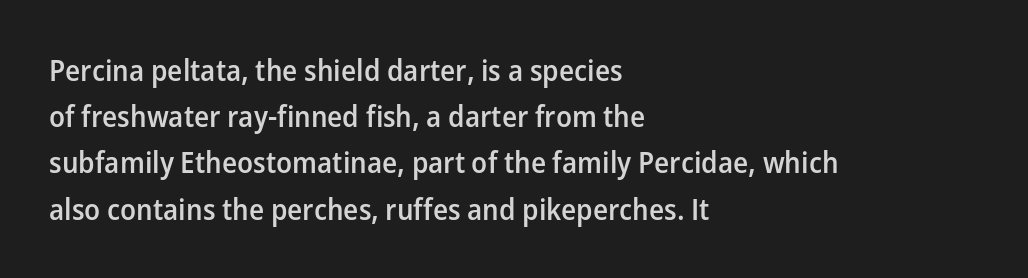
Q: Is the text bold? A: Semi-bold.
Q: Is the text italic (slanted)? A: No, it is upright.
Q: Is the typeface a serif or a sans-serif typeface? A: Sans-serif.
Q: Is the text underlined? A: No.
Q: How is the paragraph aligned? A: Left-aligned.
Q: Is the spacing between letters normal or unusually wide? A: Normal.
Q: Is the spacing between lines tight, normal or loose? A: Normal.
Q: Width (condensed, normal, or wide)? A: Normal.
Q: Stroke contrast? A: Low.
Q: x-height? A: Medium.
Q: Monospaced? A: No.
